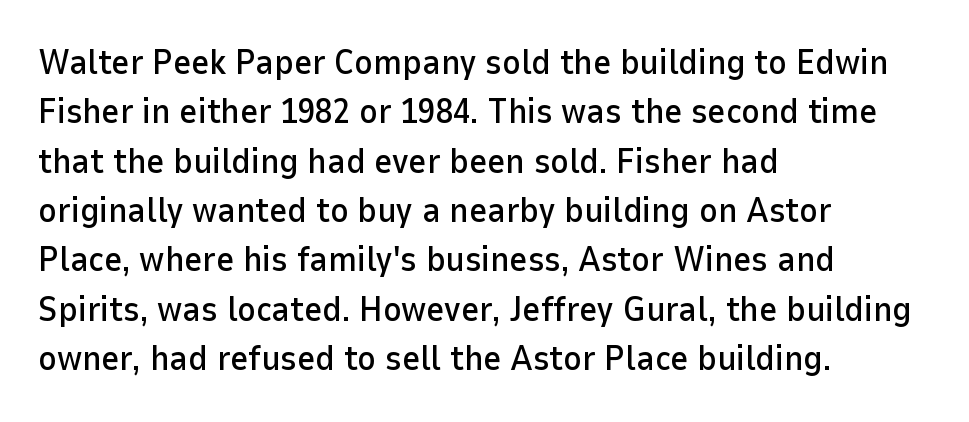
{"serif": "no", "italic": "no", "width": "normal", "stroke_contrast": "low", "x_height": "medium", "monospaced": "no", "underline": "no", "align": "left", "line_spacing": "normal", "line_spacing_ratio": 1.41, "letter_spacing": "normal", "letter_spacing_em": 0.0, "glyph_px": 35}
